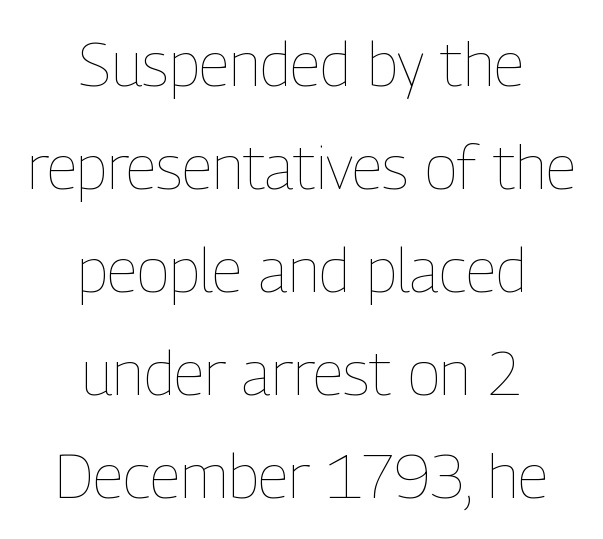
The passage shown stacks its lines at a standard gap. A typesetter would call this zero additional tracking. The weight would be labelled regular, book, light, or lighter still. The passage shown is typed in a proportional face where columns would drift.
